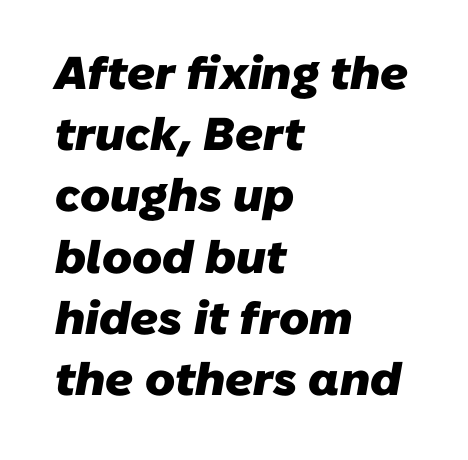
{"serif": "no", "bold": "yes", "weight": "heavy", "width": "normal", "stroke_contrast": "low", "x_height": "medium", "monospaced": "no", "underline": "no", "align": "left", "line_spacing": "normal", "line_spacing_ratio": 1.33, "letter_spacing": "normal", "letter_spacing_em": 0.0, "glyph_px": 46}
